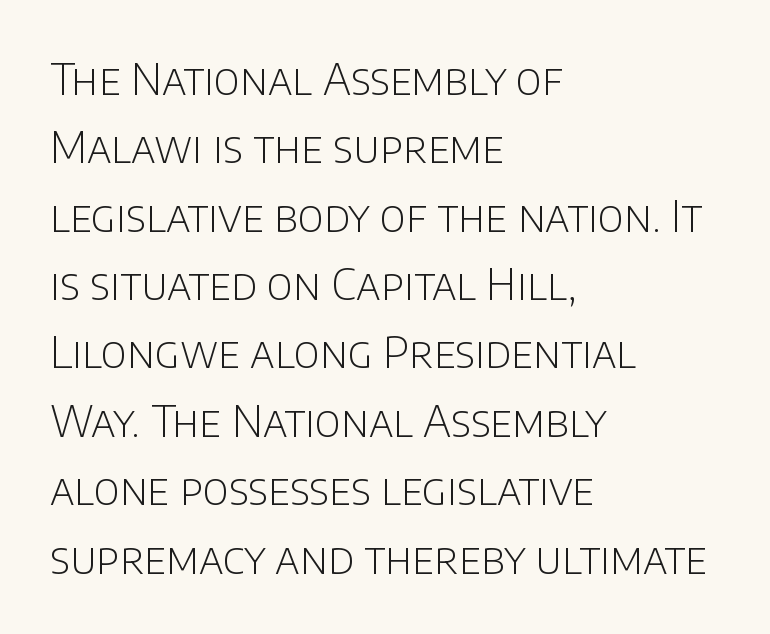
The image shows 43 px light sans-serif type, upright; set left-aligned, normal line spacing (1.59x), normal letter spacing, not underlined; low stroke contrast and a large x-height.
